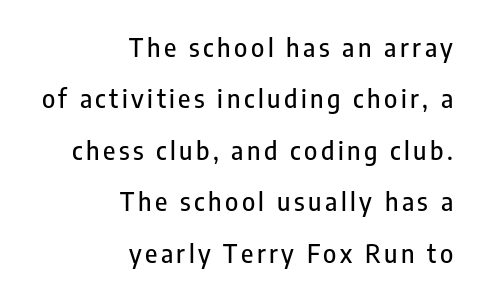
The image shows 25 px text type, upright; set right-aligned, loose line spacing (2.06x), not underlined.
